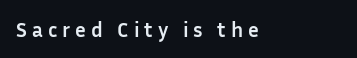
The rendering anchors every line to the left-hand side. Letters rest on an invisible, unmarked baseline. The tracking jumps out immediately: characters are airy and widely separated. Students, this is bold: see how much ink each stroke carries. Upright lettering throughout.
